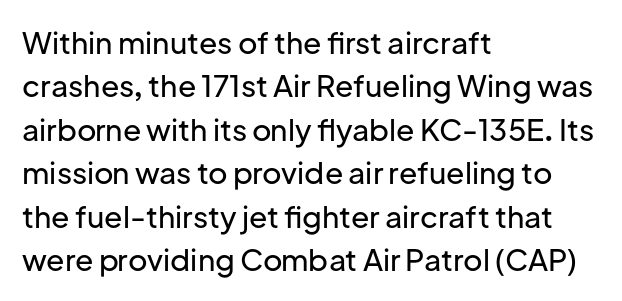
{"serif": "no", "italic": "no", "width": "normal", "stroke_contrast": "low", "x_height": "medium", "monospaced": "no", "underline": "no", "align": "left", "line_spacing": "normal", "line_spacing_ratio": 1.45, "letter_spacing": "normal", "letter_spacing_em": 0.0, "glyph_px": 30}
